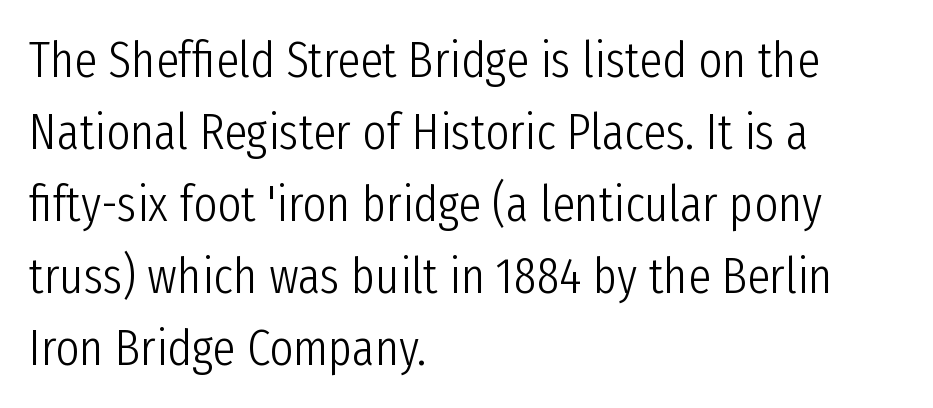
{"serif": "no", "italic": "no", "bold": "no", "weight": "light", "width": "condensed", "stroke_contrast": "low", "x_height": "medium", "monospaced": "no", "underline": "no", "align": "left", "line_spacing": "normal", "line_spacing_ratio": 1.41, "letter_spacing": "normal", "letter_spacing_em": 0.0, "glyph_px": 51}
